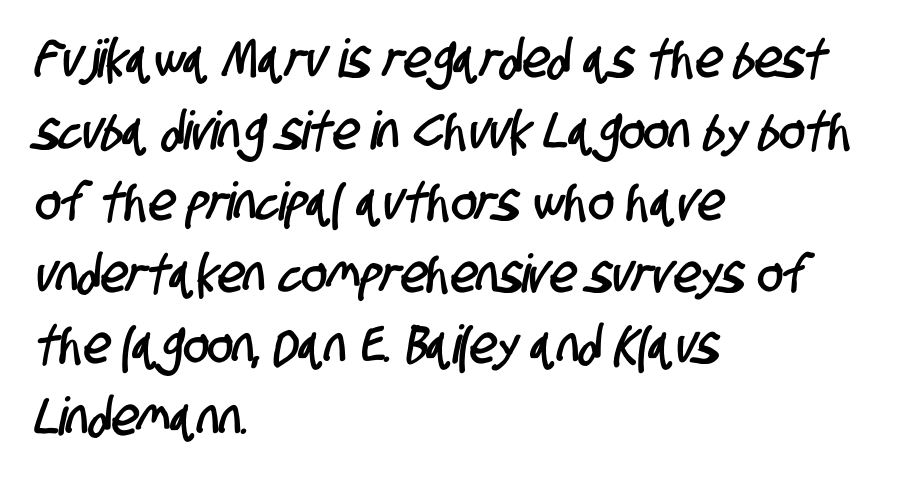
The image shows 53 px condensed sans-serif type; set left-aligned, normal line spacing (1.35x), normal letter spacing, not underlined; low stroke contrast and a large x-height.
